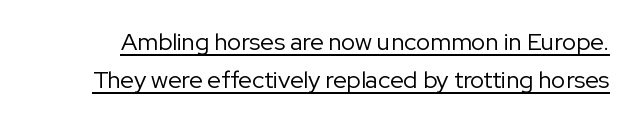
Q: Is the text bold? A: No.
Q: Is the text italic (slanted)? A: No, it is upright.
Q: Is the text underlined? A: Yes.
Q: Is the spacing between letters normal or unusually wide? A: Normal.
Q: Is the spacing between lines tight, normal or loose? A: Normal.
